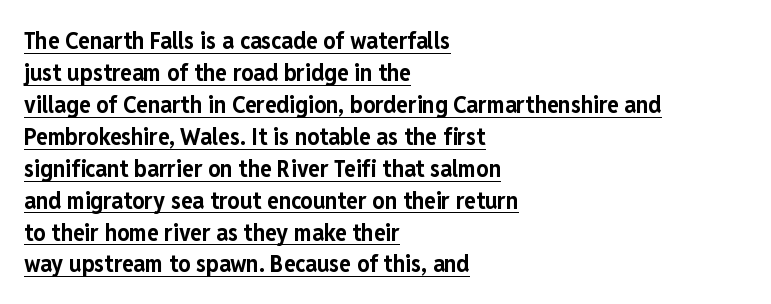
{"italic": "no", "bold": "yes", "underline": "yes", "align": "left", "line_spacing": "normal", "line_spacing_ratio": 1.33, "letter_spacing": "normal", "letter_spacing_em": 0.0, "glyph_px": 24}
